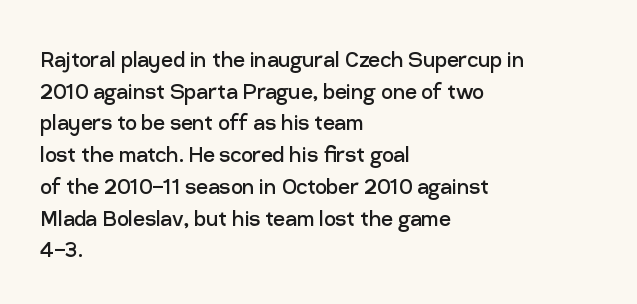
The image shows 26 px text type, upright; set left-aligned, line spacing 1.22x, normal letter spacing, not underlined.
